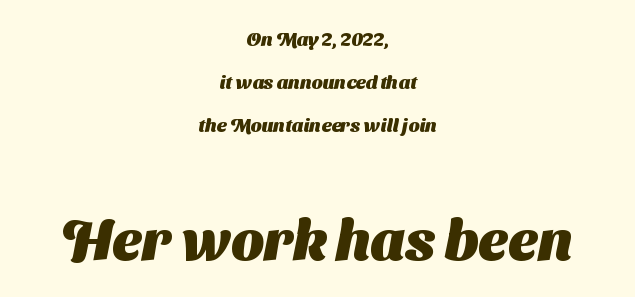
The image shows 57 px heavy sans-serif type; set centered, loose line spacing (2.27x), normal letter spacing, not underlined; the second (bottom) block is 3.0x larger; medium stroke contrast and a medium x-height.
